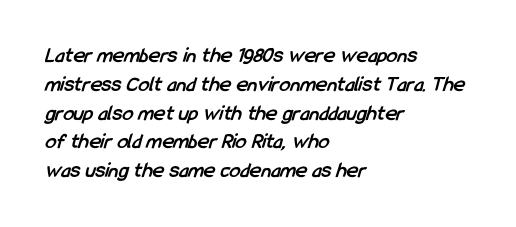
The passage shown is not underscored anywhere. Does the copy run flush right? No — it runs flush left. The rendering keeps characters at their native spacing. Caption: bold face, heavy strokes. Leading matches the norm, producing a regular column.
